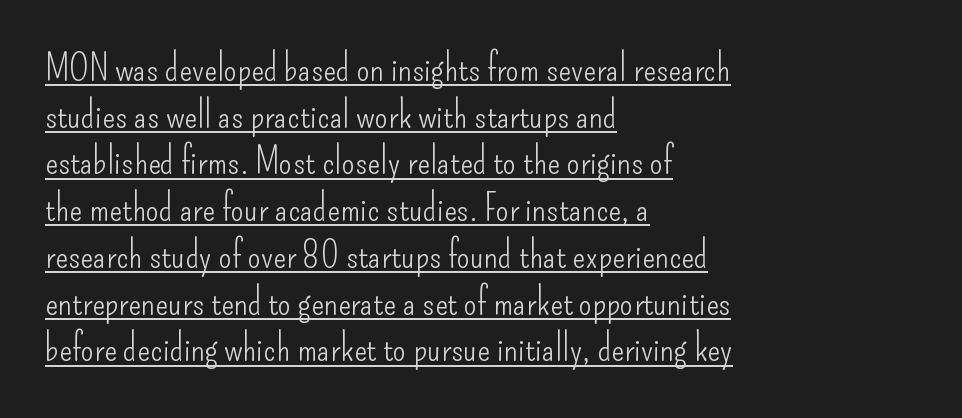
The image shows 38 px light, condensed sans-serif type, upright; set left-aligned, line spacing 1.23x, normal letter spacing, underlined; low stroke contrast and a small x-height.
